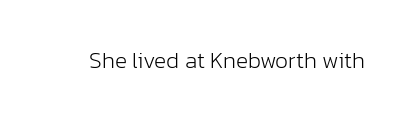
The image shows 23 px text type, upright; set normal letter spacing, not underlined.
